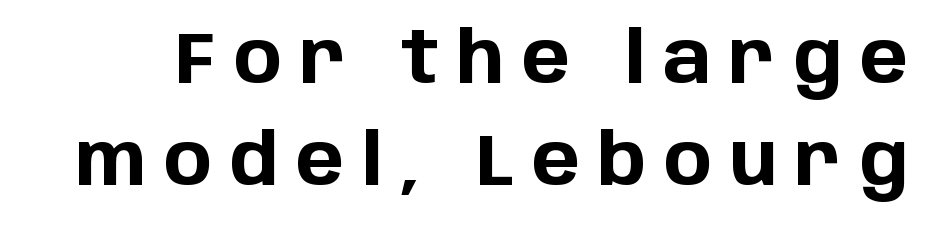
The image shows 72 px bold sans-serif type, upright; set normal line spacing (1.41x), unusually wide letter spacing (+0.25 em), not underlined; low stroke contrast and a large x-height.
